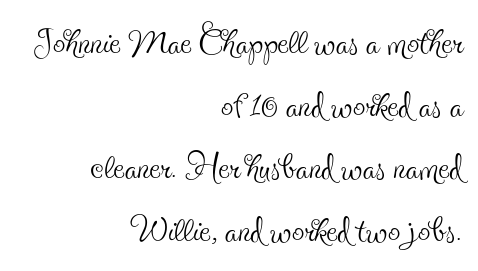
{"serif": "yes", "bold": "no", "weight": "thin", "width": "condensed", "x_height": "small", "monospaced": "no", "underline": "no", "align": "right", "line_spacing": "normal", "line_spacing_ratio": 1.28, "letter_spacing": "normal", "letter_spacing_em": 0.0, "glyph_px": 49}
